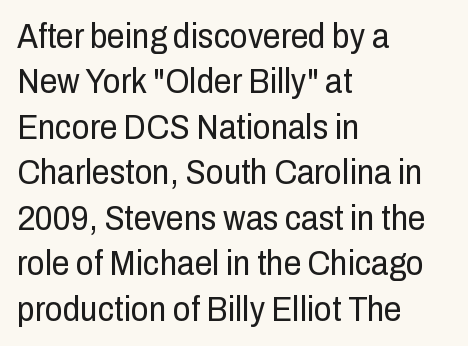
{"serif": "no", "italic": "no", "bold": "no", "weight": "regular", "width": "condensed", "stroke_contrast": "low", "x_height": "medium", "monospaced": "no", "underline": "no", "align": "left", "line_spacing": "normal", "line_spacing_ratio": 1.3, "letter_spacing": "normal", "letter_spacing_em": 0.0, "glyph_px": 35}
